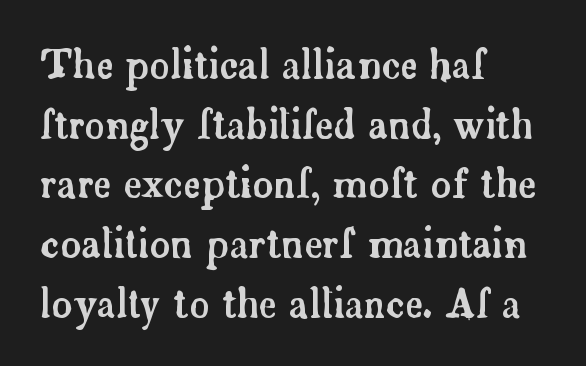
Q: Is the text italic (slanted)? A: No, it is upright.
Q: Is the typeface a serif or a sans-serif typeface? A: Serif.
Q: Is the text underlined? A: No.
Q: How is the paragraph aligned? A: Left-aligned.
Q: Is the spacing between letters normal or unusually wide? A: Normal.
Q: Is the spacing between lines tight, normal or loose? A: Normal.
Q: Width (condensed, normal, or wide)? A: Normal.
Q: Stroke contrast? A: Low.
Q: x-height? A: Small.
Q: Monospaced? A: No.
